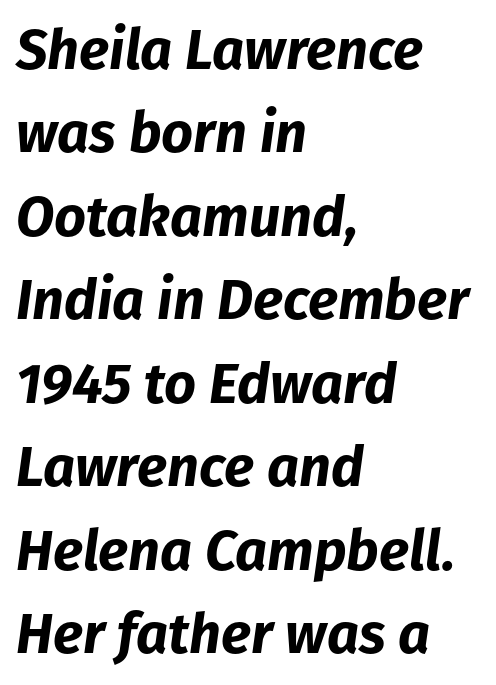
The image shows 56 px bold type, italic (leaning right); set left-aligned, normal line spacing (1.49x), normal letter spacing, not underlined; low stroke contrast and a medium x-height.
